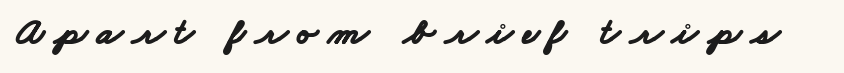
Q: Is the text bold? A: Yes.
Q: Is the typeface a serif or a sans-serif typeface? A: Sans-serif.
Q: Is the text underlined? A: No.
Q: Is the spacing between letters normal or unusually wide? A: Unusually wide.
Q: Width (condensed, normal, or wide)? A: Wide.
Q: Stroke contrast? A: Low.
Q: x-height? A: Small.
Q: Monospaced? A: No.
